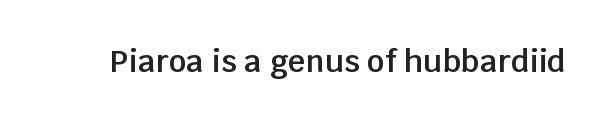
This rendering employs a face without finishing strokes, i.e., a sans-serif. Every character sits straight up, as roman type does. The tracking reads as untouched default to a designer's eye. The foot of each line stays bare and open. A bit beefed up — I'd call it semibold rather than bold. Varying glyph widths throughout — classic text-font behaviour.
